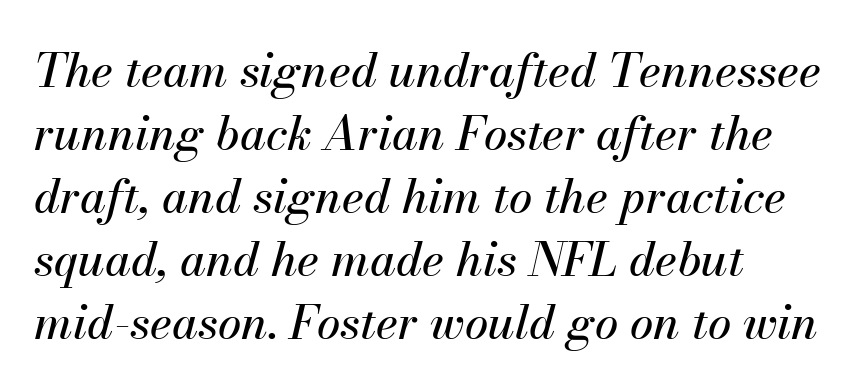
The image shows 47 px text type, italic (leaning right); set left-aligned, normal line spacing (1.34x), normal letter spacing, not underlined; medium stroke contrast and a small x-height.
